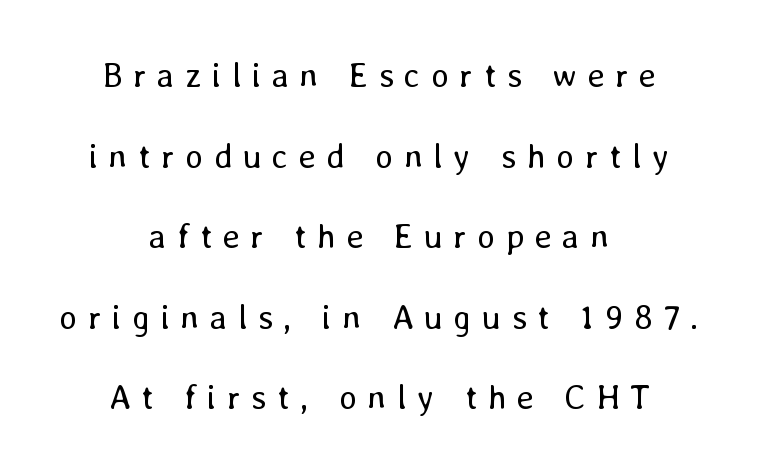
{"italic": "no", "bold": "no", "weight": "regular", "width": "normal", "stroke_contrast": "low", "x_height": "medium", "monospaced": "no", "underline": "no", "align": "center", "line_spacing": "loose", "line_spacing_ratio": 2.37, "letter_spacing": "wide", "letter_spacing_em": 0.31, "glyph_px": 34}
